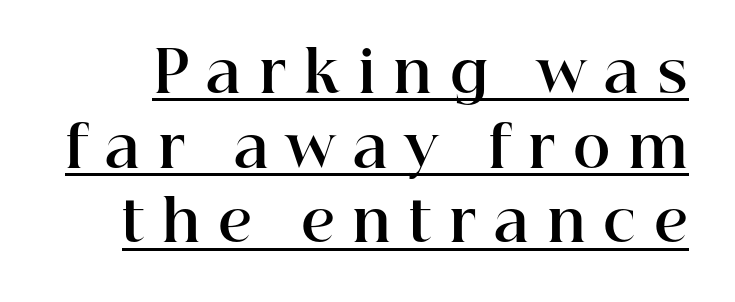
Q: Is the text bold? A: Yes.
Q: Is the text italic (slanted)? A: No, it is upright.
Q: Is the typeface a serif or a sans-serif typeface? A: Serif.
Q: Is the text underlined? A: Yes.
Q: Is the spacing between letters normal or unusually wide? A: Unusually wide.
Q: Is the spacing between lines tight, normal or loose? A: Normal.
Q: Width (condensed, normal, or wide)? A: Normal.
Q: Stroke contrast? A: High.
Q: x-height? A: Medium.
Q: Monospaced? A: No.
